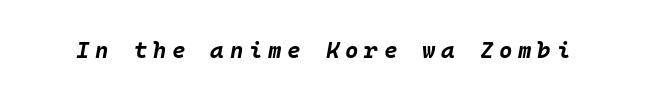
Q: Is the text bold? A: Yes.
Q: Is the text italic (slanted)? A: Yes, it leans right by about 10 degrees.
Q: Is the text underlined? A: No.
Q: Is the spacing between letters normal or unusually wide? A: Unusually wide.
